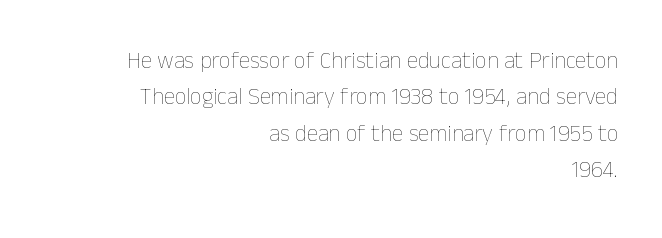
The lettering stays uniformly vertical, giving the passage a roman look. Is the type heavy? It reads as light-to-regular instead. Caption: multi-line text, flush right, ragged left. The foot of each line stays bare and open.
